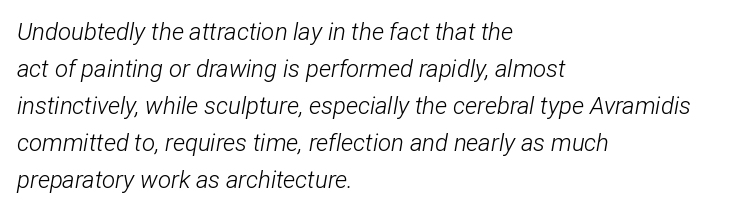
{"italic": "yes", "lean": "right", "slant_degrees": 12, "bold": "no", "underline": "no", "align": "left", "line_spacing": "normal", "line_spacing_ratio": 1.54, "letter_spacing": "normal", "letter_spacing_em": 0.0, "glyph_px": 24}
